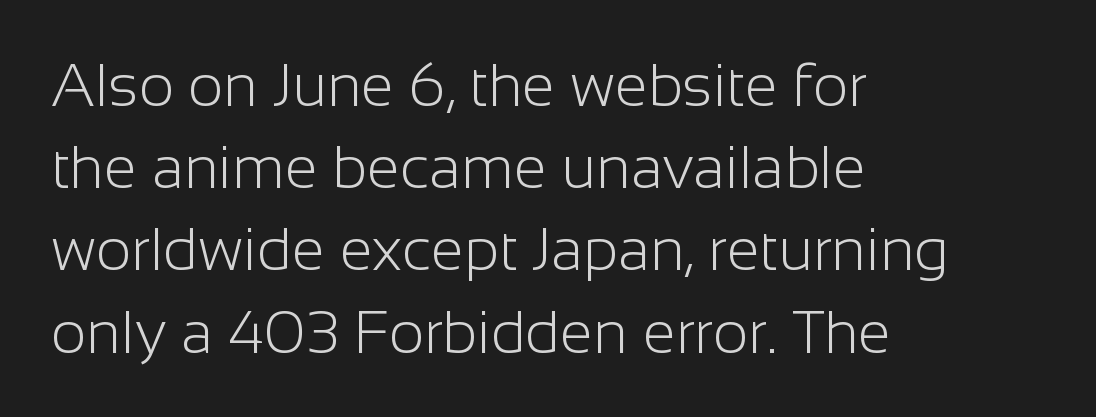
Are there feet on the stems? There aren't — it's a sans. Glyph-to-glyph distance matches everyday printed text. Varying glyph widths throughout — classic text-font behaviour. Vertical spacing — default. Layout note: lines flush left.
